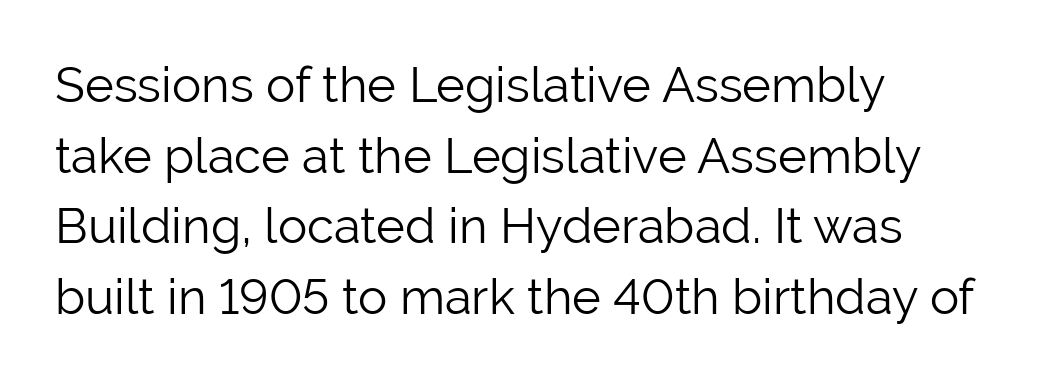
{"serif": "no", "italic": "no", "bold": "no", "weight": "light", "width": "normal", "stroke_contrast": "low", "x_height": "medium", "monospaced": "no", "underline": "no", "align": "left", "line_spacing": "normal", "line_spacing_ratio": 1.44, "letter_spacing": "normal", "letter_spacing_em": 0.0, "glyph_px": 49}
